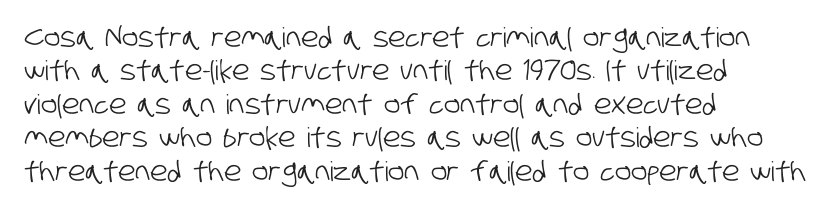
The glyphs are unaccompanied by any horizontal stroke below them. Spacing between characters is what you'd get straight out of the box. Horizontal alignment here is leftward, the default for most running prose.
